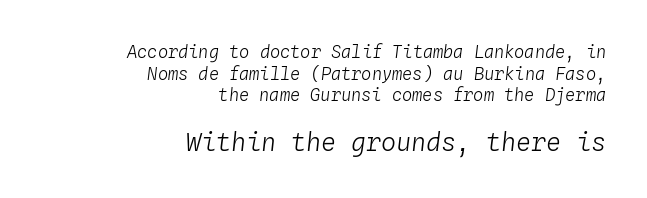
Q: Is the text bold? A: No.
Q: Is the text italic (slanted)? A: Yes, it leans right by about 4 degrees.
Q: Is the text underlined? A: No.
Q: How is the paragraph aligned? A: Right-aligned.
Q: Is the spacing between letters normal or unusually wide? A: Normal.
Q: Is the spacing between lines tight, normal or loose? A: Normal.
Q: Which block of text is set in a larger size, the first (top) or the second (bottom)? A: The second (bottom) one.
